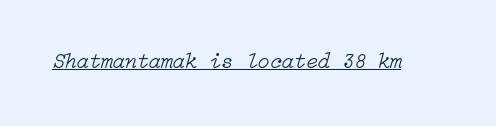
Q: Is the text bold? A: No.
Q: Is the text italic (slanted)? A: Yes, it leans right by about 15 degrees.
Q: Is the text underlined? A: Yes.
Q: Is the spacing between letters normal or unusually wide? A: Normal.
